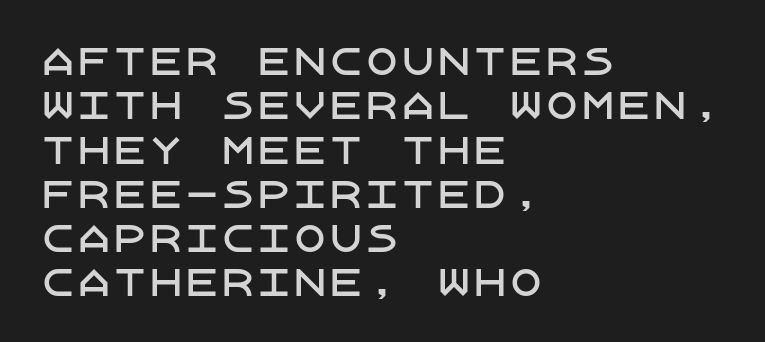
Q: Is the text italic (slanted)? A: No, it is upright.
Q: Is the typeface a serif or a sans-serif typeface? A: Sans-serif.
Q: Is the text underlined? A: No.
Q: How is the paragraph aligned? A: Left-aligned.
Q: Is the spacing between letters normal or unusually wide? A: Normal.
Q: Width (condensed, normal, or wide)? A: Normal.
Q: Stroke contrast? A: Low.
Q: x-height? A: Large.
